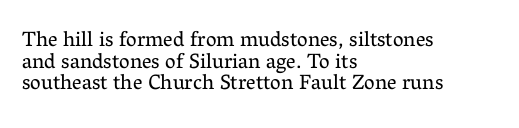
Quick note: not italic, upright. Compared with typical body copy, the letter spacing here is the same. The space directly below the letters is spotless. Vertically, the passage feels compressed, each row crowding the next. The font sits on the lighter half of the weight spectrum, regular included. Which margin do the lines hug? The left one — the right edge is uneven.
